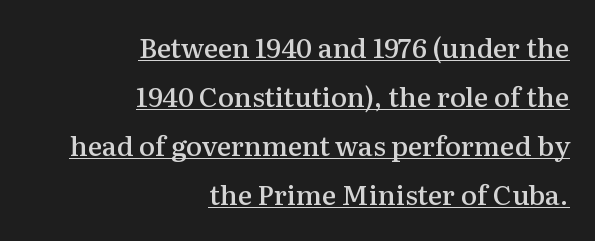
Does the copy run flush right? Yes — the right margin is perfectly even. A typesetter would call this zero additional tracking. Somebody hit Ctrl+U on this one — the words are underlined. Every letter is mildly thick-stroked: semibold rather than bold. If you drew a line through each stem, it would be perfectly vertical.
